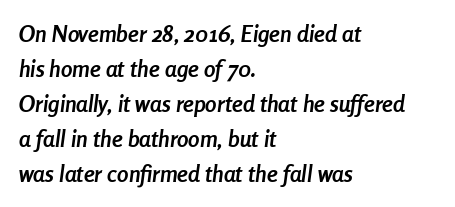
The image shows 23 px bold type, italic (leaning right); set left-aligned, normal line spacing (1.52x), normal letter spacing, not underlined.
